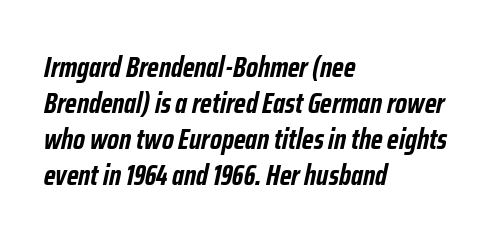
Q: Is the text bold? A: Yes.
Q: Is the text italic (slanted)? A: Yes, it leans right by about 12 degrees.
Q: Is the text underlined? A: No.
Q: How is the paragraph aligned? A: Left-aligned.
Q: Is the spacing between letters normal or unusually wide? A: Normal.
Q: Width (condensed, normal, or wide)? A: Condensed.
Q: Stroke contrast? A: Low.
Q: x-height? A: Medium.
Q: Monospaced? A: No.
